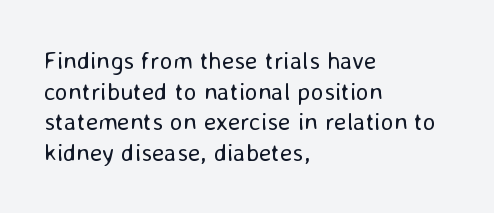
{"italic": "no", "bold": "no", "underline": "no", "align": "left", "line_spacing_ratio": 1.23, "letter_spacing": "normal", "letter_spacing_em": 0.0, "glyph_px": 25}
